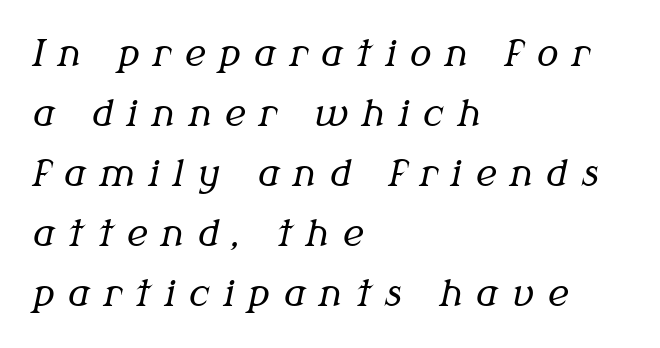
The image shows 36 px regular-weight serif type, italic (leaning right); set left-aligned, normal line spacing (1.67x), unusually wide letter spacing (+0.38 em), not underlined; medium stroke contrast and a medium x-height.
